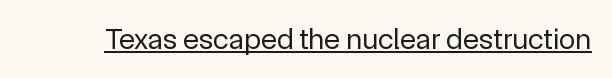
The image shows 30 px regular-weight sans-serif type, upright; set normal letter spacing, underlined; a medium x-height.
